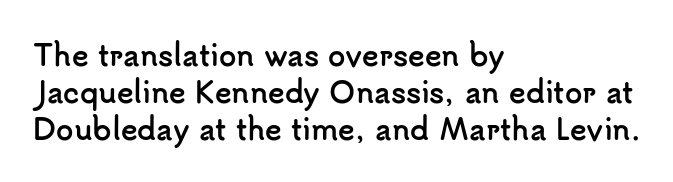
The image shows 28 px semibold sans-serif type, upright; set left-aligned, normal line spacing (1.32x), normal letter spacing, not underlined; low stroke contrast and a small x-height.
